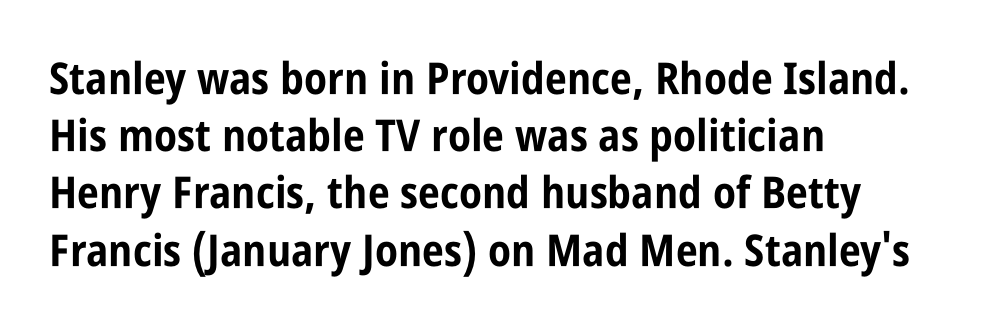
The space beneath each line is pristine and unruled. Stroke thickness is high; the sample reads as a true bold. Leading: standard. In terms of letterform style, serifs are entirely absent. The letterforms sit shoulder to shoulder at normal distance. When letters stand straight like this, we call the style roman or upright.
